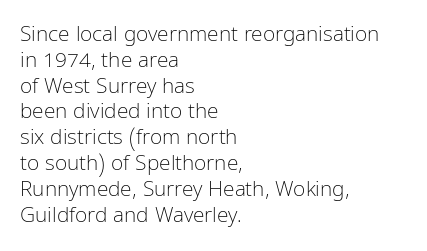
Visually the block forms a straight wall on the left and a jagged coastline on the right. This sample uses plain, unmodified letter spacing. The face looks like a standard text weight, possibly lighter. Check under the words: just untouched page. Does the lettering tilt? It doesn't — this is upright.
